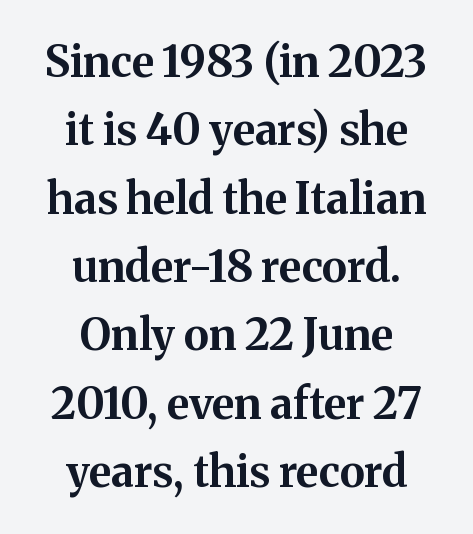
The image shows 43 px bold serif type, upright; set centered, normal line spacing (1.59x), normal letter spacing, not underlined; medium stroke contrast and a medium x-height.
